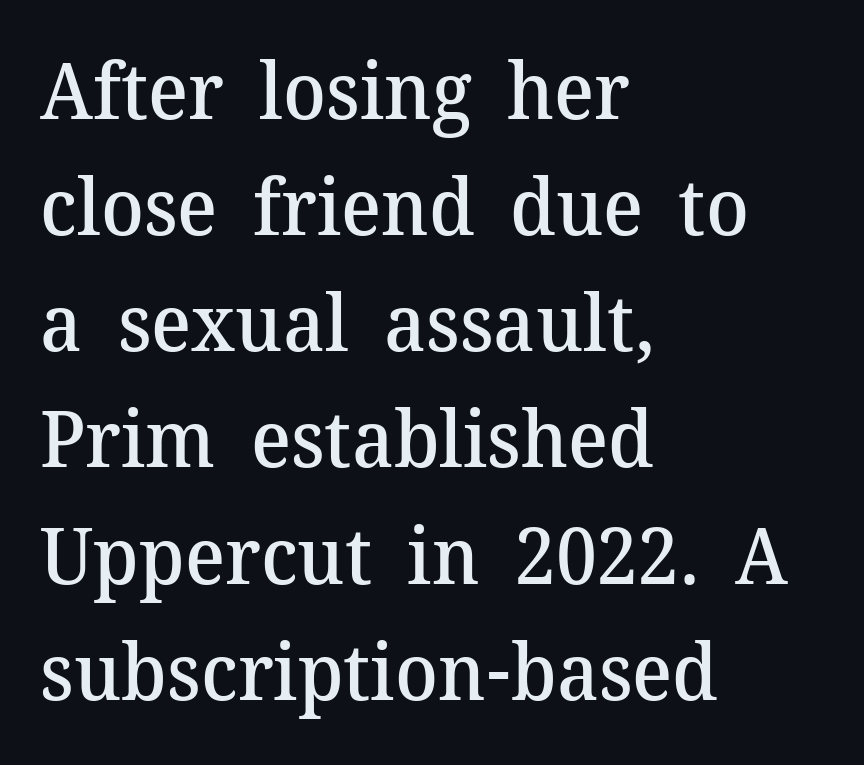
{"serif": "yes", "italic": "no", "bold": "semi", "weight": "semibold", "width": "normal", "stroke_contrast": "medium", "x_height": "medium", "monospaced": "no", "underline": "no", "align": "left", "line_spacing": "normal", "line_spacing_ratio": 1.47, "letter_spacing": "normal", "letter_spacing_em": 0.0, "glyph_px": 79}
